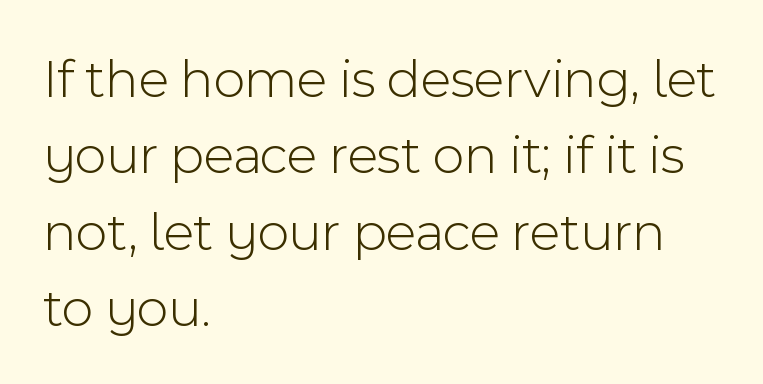
The image shows 55 px light sans-serif type, upright; set left-aligned, normal line spacing (1.39x), normal letter spacing, not underlined; a medium x-height.
